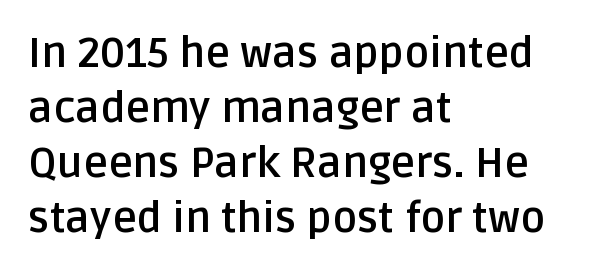
The image shows 42 px semibold sans-serif type, upright; set left-aligned, normal line spacing (1.31x), normal letter spacing, not underlined; low stroke contrast and a large x-height.
